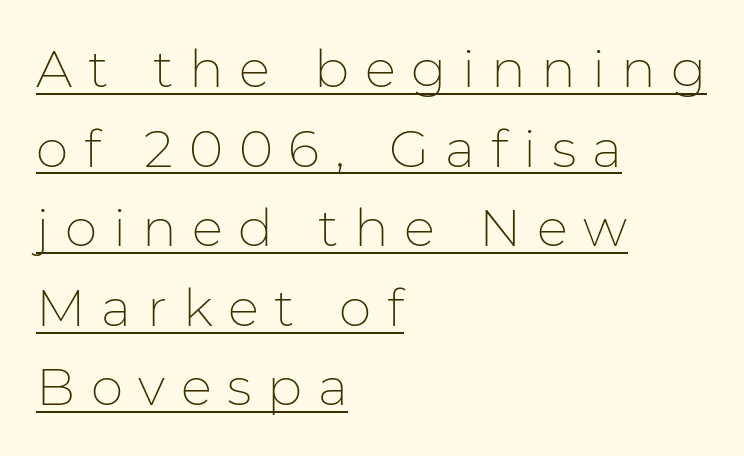
The image shows 52 px thin sans-serif type, upright; set left-aligned, normal line spacing (1.53x), unusually wide letter spacing (+0.3 em), underlined; low stroke contrast and a medium x-height.
